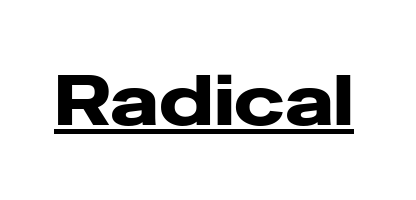
Does extra space separate the letters? No, they use regular spacing. The face used here appears with an underline applied. Check where the strokes stop: nothing finishes them off — pure sans. This sample uses an upright cut, with every glyph sitting square on the baseline. A typesetter would call this proportional, since set widths differ per character.
